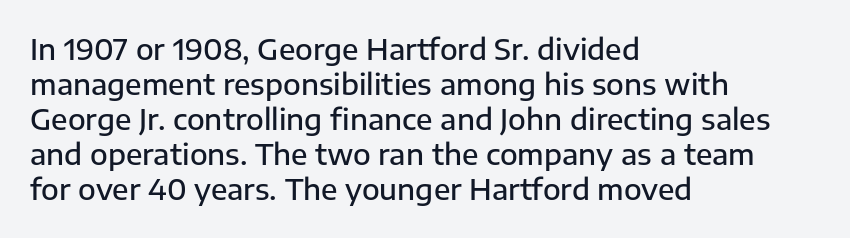
The image shows 29 px semibold sans-serif type, upright; set left-aligned, line spacing 1.21x, normal letter spacing, not underlined; low stroke contrast and a medium x-height.
